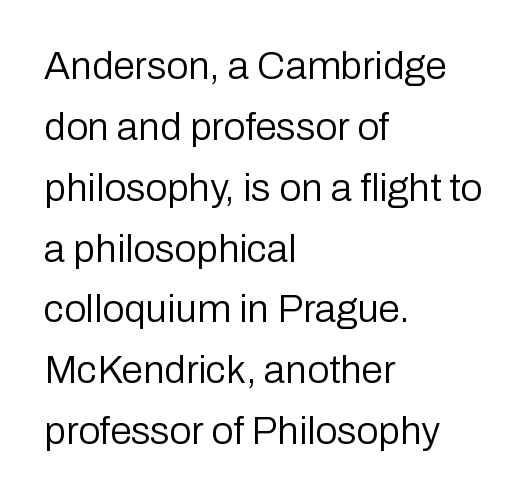
The image shows 39 px regular-weight sans-serif type, upright; set left-aligned, normal line spacing (1.56x), normal letter spacing, not underlined; low stroke contrast and a medium x-height.
